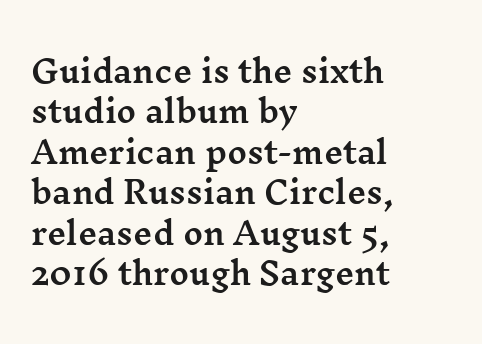
The image shows 30 px wide serif type, upright; set left-aligned, normal line spacing (1.35x), normal letter spacing, not underlined; medium stroke contrast and a medium x-height.
